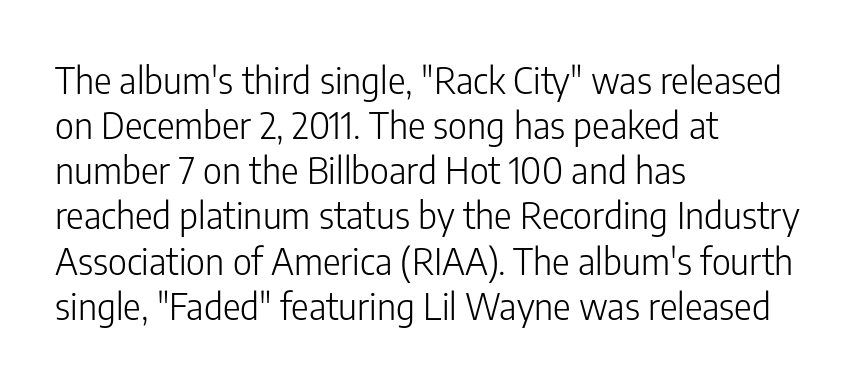
The image shows 37 px light, condensed sans-serif type, upright; set left-aligned, line spacing 1.22x, normal letter spacing, not underlined; low stroke contrast and a medium x-height.
